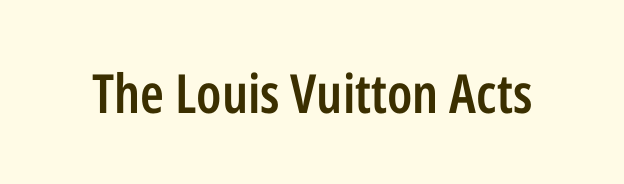
The image shows 54 px semibold, condensed sans-serif type, upright; set normal letter spacing, not underlined; low stroke contrast and a medium x-height.
